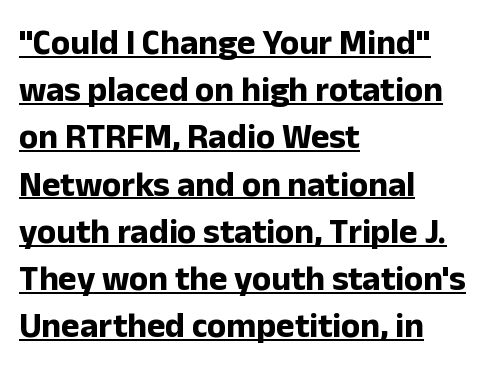
The image shows 35 px bold sans-serif type, upright; set left-aligned, normal line spacing (1.35x), normal letter spacing, underlined; low stroke contrast and a medium x-height.
